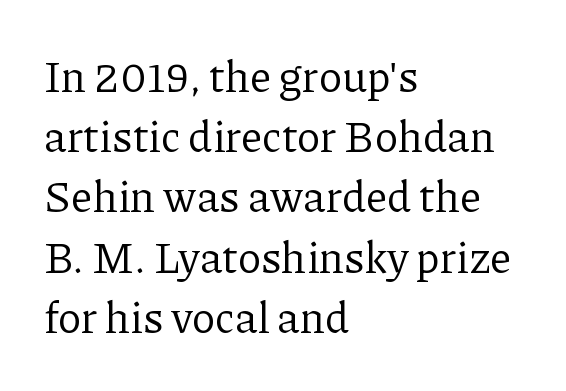
The passage shown is typed in a proportional face where columns would drift. Horizontal alignment here is leftward, the default for most running prose. Unlike italic type, these characters show no tilt at all. The foot of each line stays bare and open.
